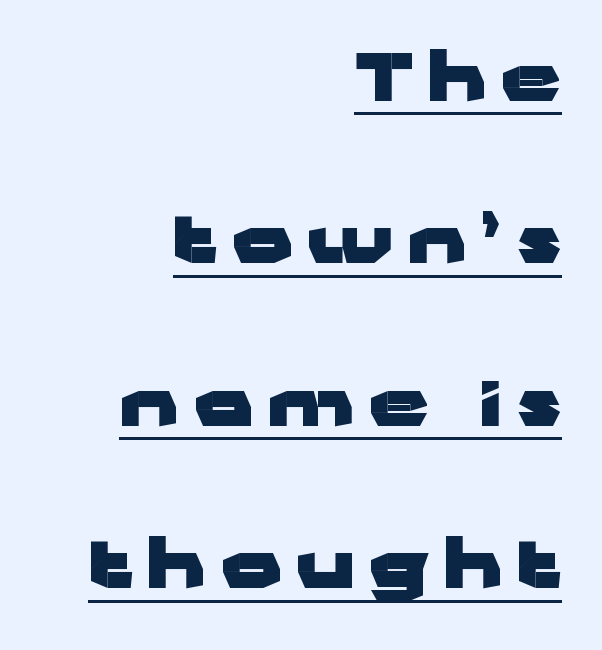
The typeface chosen for these lines omits serifs. You could only call the tracking loose — the letters float apart. The strokes are fattened all the way to bold. These lines are set flush right with a ragged left edge.
